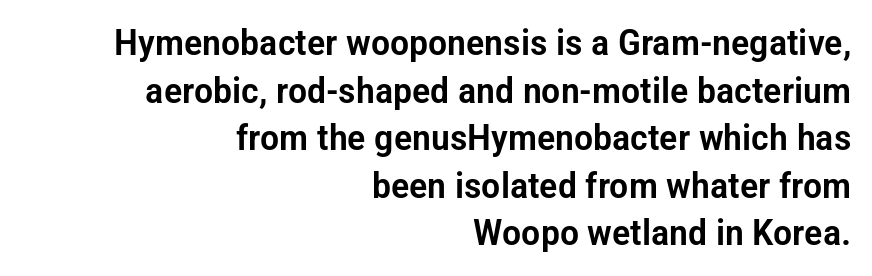
Q: Is the text italic (slanted)? A: No, it is upright.
Q: Is the typeface a serif or a sans-serif typeface? A: Sans-serif.
Q: Is the text underlined? A: No.
Q: How is the paragraph aligned? A: Right-aligned.
Q: Is the spacing between letters normal or unusually wide? A: Normal.
Q: Is the spacing between lines tight, normal or loose? A: Normal.
Q: Width (condensed, normal, or wide)? A: Condensed.
Q: Stroke contrast? A: Low.
Q: x-height? A: Medium.
Q: Monospaced? A: No.
